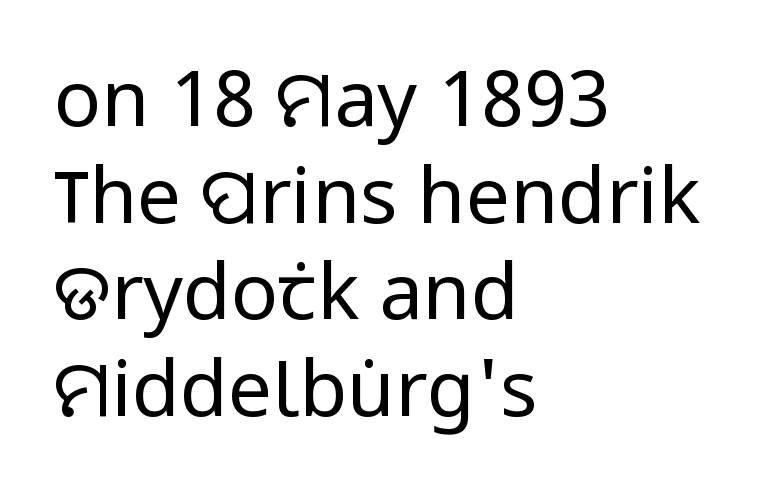
The image shows 78 px regular-weight, condensed sans-serif type, upright; set left-aligned, line spacing 1.24x, normal letter spacing, not underlined; low stroke contrast and a large x-height.
